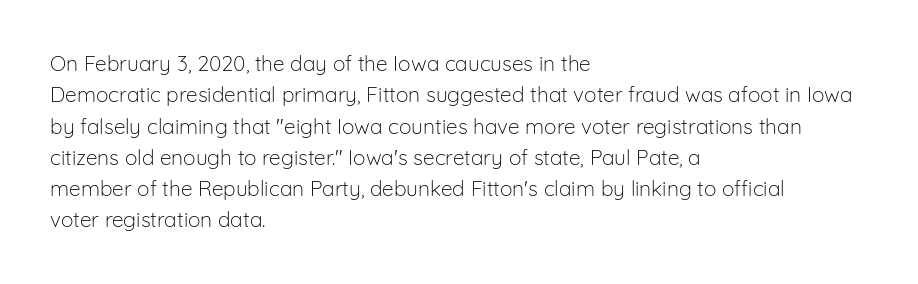
Ordinary non-slanted type is in use. Honestly, the row spacing looks completely unremarkable. These lines keep a tight, regular rhythm from letter to letter. These lines stack with their left ends in a neat column.
